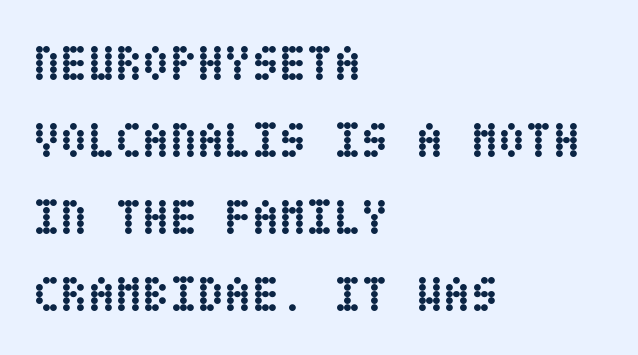
Characters follow at the spacing the type designer built in. Every character sits straight up, as roman type does. The zone under the glyphs is completely vacant. Weight check: bold — yes, fully. The lines in this sample share a left origin and differ only in where they stop. How would I describe the line gaps? Plain and ordinary.
